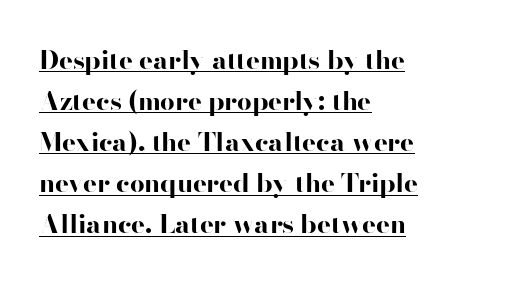
Q: Is the text bold? A: Yes.
Q: Is the text italic (slanted)? A: No, it is upright.
Q: Is the text underlined? A: Yes.
Q: How is the paragraph aligned? A: Left-aligned.
Q: Is the spacing between letters normal or unusually wide? A: Normal.
Q: Is the spacing between lines tight, normal or loose? A: Normal.
